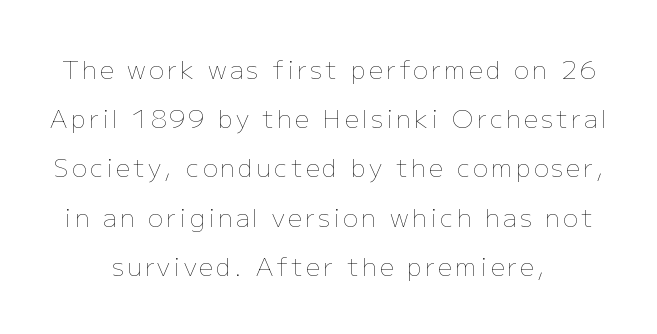
The designer dialed line spacing up above the default. The typesetting does not lean heavy: it is not bold. The text block is weighted toward neither margin, spreading evenly from the middle. The string is rendered with underlining switched off. Ascenders rise straight up at ninety degrees.
